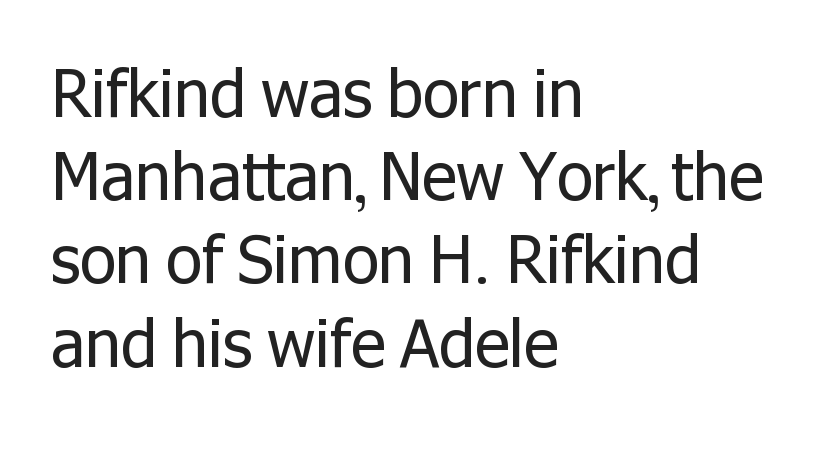
Glance below the letters and you will spot only blank space. Where is the straight margin? On the left. The letters advance in unequal steps, a hallmark of proportional type. Rows of type keep a routine distance in the vertical direction. Vertical stems look standard width or narrower in stroke. Tall strokes in this sample are plumb rather than angled.
